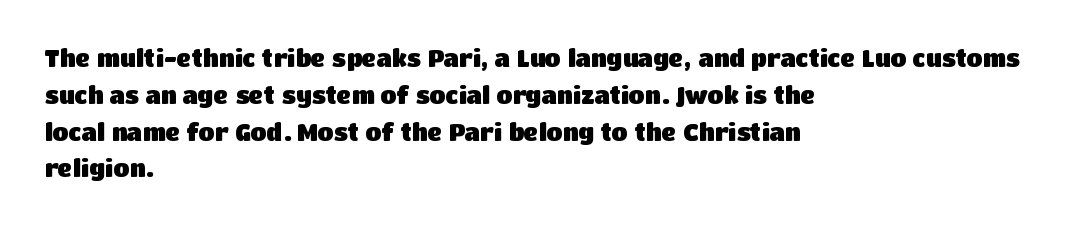
The passage shown stacks its lines at a standard gap. The rag falls on the right side of this text block. Nope, not italic — everything's standing straight. Rule under the text: the space is simply empty. The face used here is rendered with its standard letterfit.
